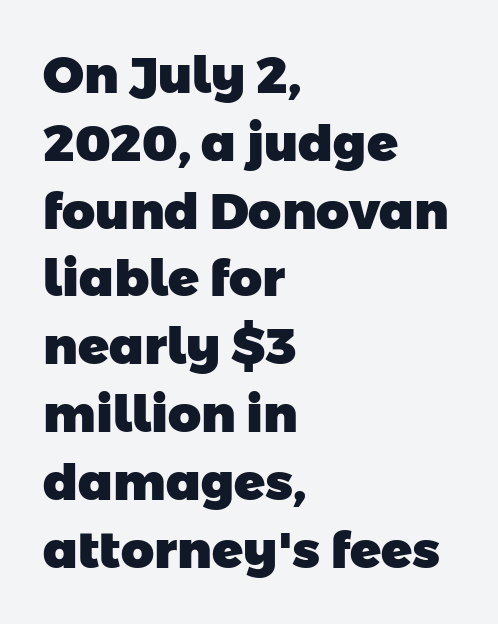
Q: Is the text bold? A: Yes.
Q: Is the typeface a serif or a sans-serif typeface? A: Sans-serif.
Q: Is the text underlined? A: No.
Q: How is the paragraph aligned? A: Left-aligned.
Q: Is the spacing between letters normal or unusually wide? A: Normal.
Q: Is the spacing between lines tight, normal or loose? A: Normal.
Q: Width (condensed, normal, or wide)? A: Normal.
Q: Stroke contrast? A: Low.
Q: x-height? A: Medium.
Q: Monospaced? A: No.
